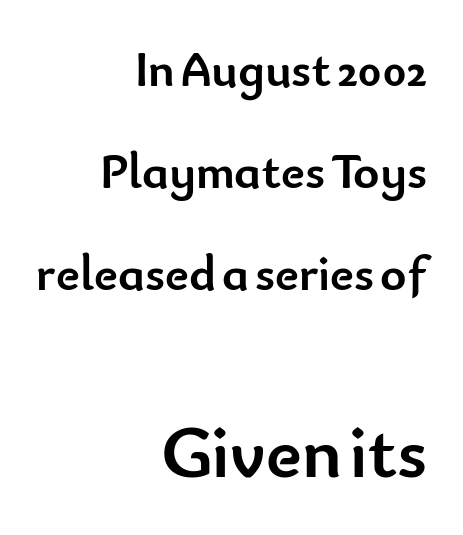
Line endings align vertically; line beginnings do not. As a designer I'd log this as weight 700, bold. Honestly, there is no underline to notice here at all. The lines are spread far apart with generous leading.
